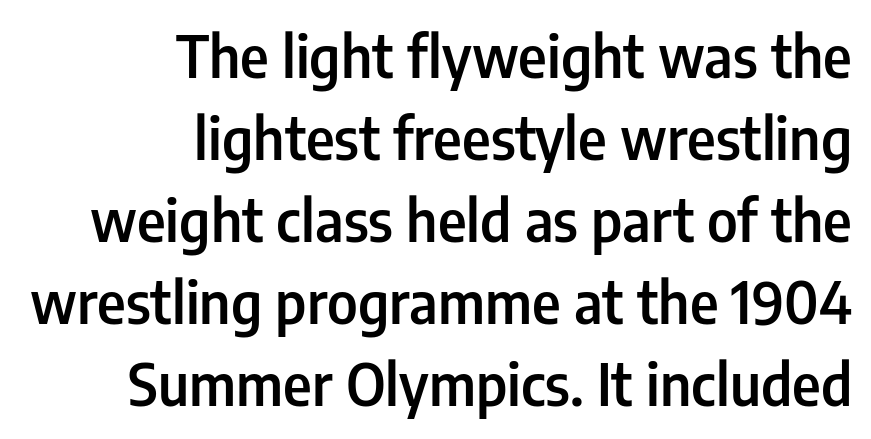
The image shows 57 px semibold, condensed sans-serif type, upright; set right-aligned, normal line spacing (1.44x), normal letter spacing, not underlined; low stroke contrast and a medium x-height.
